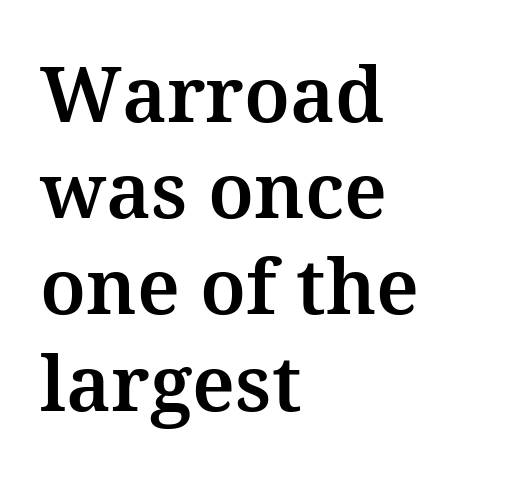
{"serif": "yes", "italic": "no", "width": "normal", "stroke_contrast": "medium", "x_height": "medium", "monospaced": "no", "underline": "no", "align": "left", "line_spacing": "normal", "line_spacing_ratio": 1.25, "letter_spacing": "normal", "letter_spacing_em": 0.0, "glyph_px": 77}
